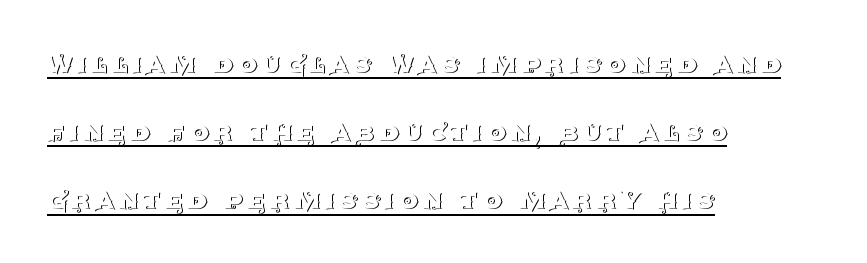
The image shows 31 px thin serif type, upright; set left-aligned, loose line spacing (2.2x), underlined; medium stroke contrast and a large x-height.
